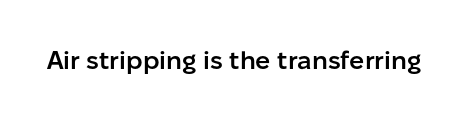
{"italic": "no", "bold": "semi", "underline": "no", "letter_spacing": "normal", "letter_spacing_em": 0.0, "glyph_px": 25}
